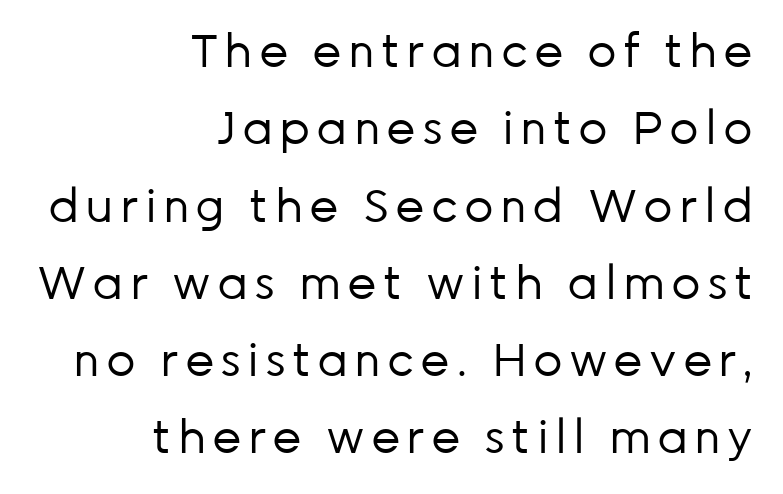
The image shows 46 px regular-weight sans-serif type, upright; set right-aligned, normal line spacing (1.68x), not underlined; low stroke contrast and a medium x-height.
